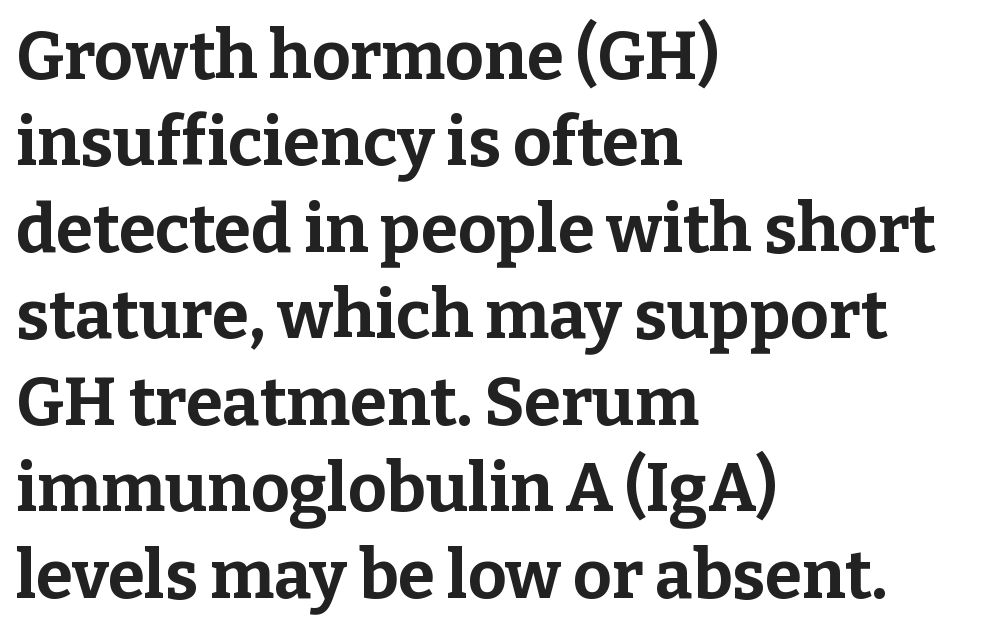
{"serif": "yes", "italic": "no", "bold": "yes", "weight": "bold", "width": "normal", "stroke_contrast": "low", "x_height": "medium", "monospaced": "no", "underline": "no", "align": "left", "line_spacing": "normal", "line_spacing_ratio": 1.29, "letter_spacing": "normal", "letter_spacing_em": 0.0, "glyph_px": 67}
